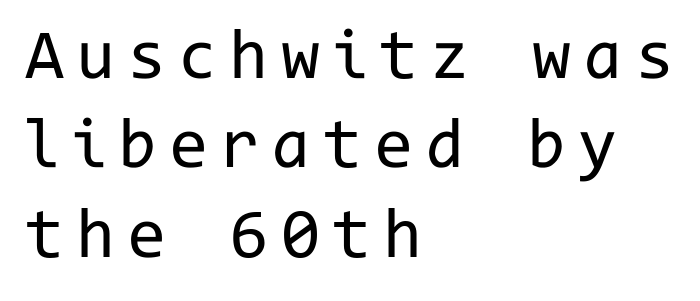
Layout note: lines flush left. The zone under the glyphs is completely vacant. Monospaced: the letters line up in strict vertical columns. Stems and bowls with no extra thickness — not bold. Regarding leading, the lines here are spaced in the standard way.
